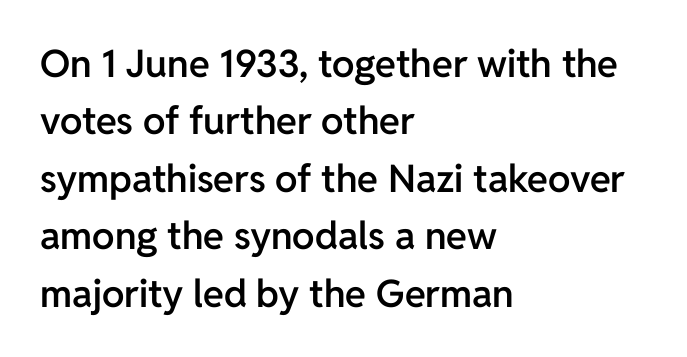
{"serif": "no", "italic": "no", "bold": "semi", "weight": "semibold", "width": "normal", "stroke_contrast": "low", "x_height": "medium", "monospaced": "no", "underline": "no", "align": "left", "line_spacing": "normal", "line_spacing_ratio": 1.51, "letter_spacing": "normal", "letter_spacing_em": 0.0, "glyph_px": 38}
